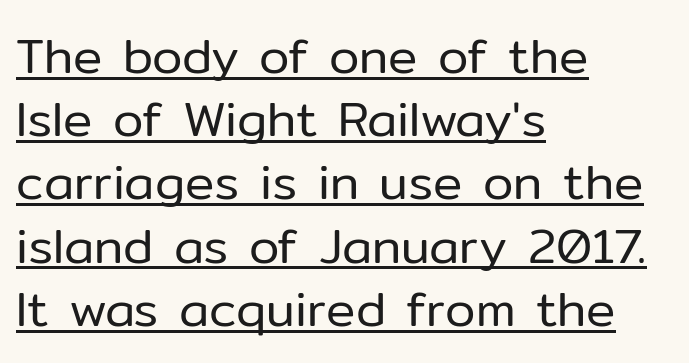
{"serif": "no", "italic": "no", "bold": "no", "weight": "regular", "width": "normal", "stroke_contrast": "low", "x_height": "medium", "monospaced": "no", "underline": "yes", "align": "left", "line_spacing": "normal", "line_spacing_ratio": 1.29, "letter_spacing": "normal", "letter_spacing_em": 0.0, "glyph_px": 49}
